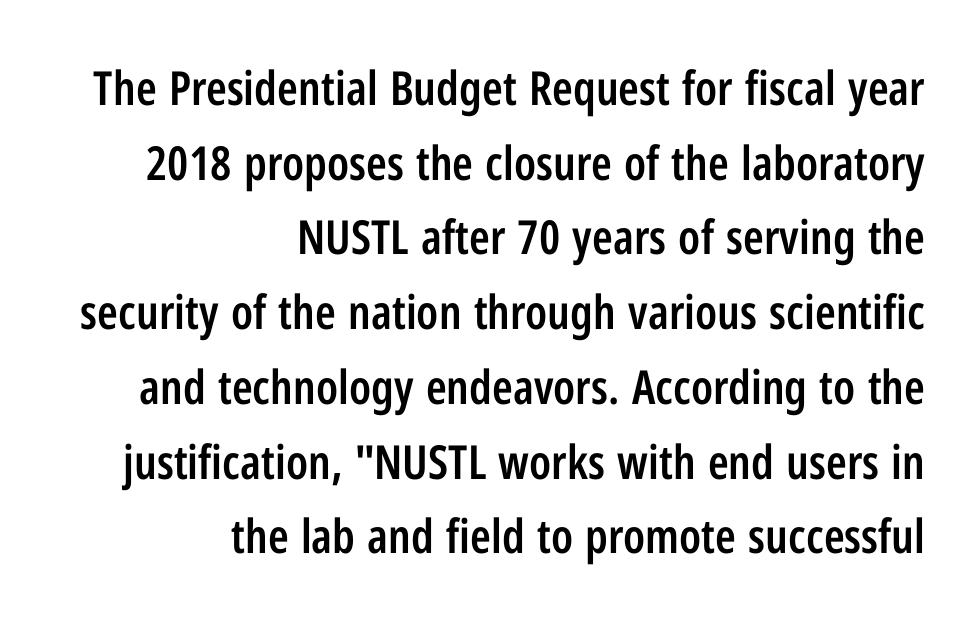
The image shows 47 px semibold, condensed sans-serif type, upright; set right-aligned, normal line spacing (1.59x), normal letter spacing, not underlined; low stroke contrast and a medium x-height.
